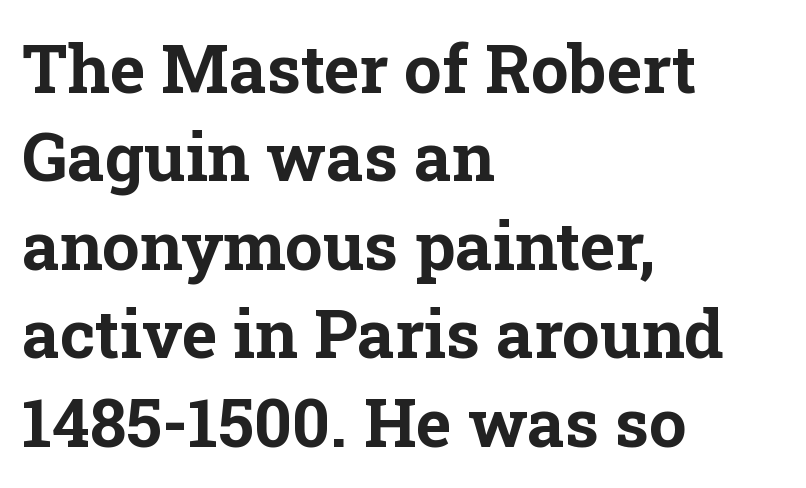
A typesetter would call this proportional, since set widths differ per character. The designer left line spacing at the default. Words float on clear page, feet unadorned. Serifs: yes, visible at the terminals of the letterforms. Nothing unusual about the tracking: characters are spaced as the font intends.
